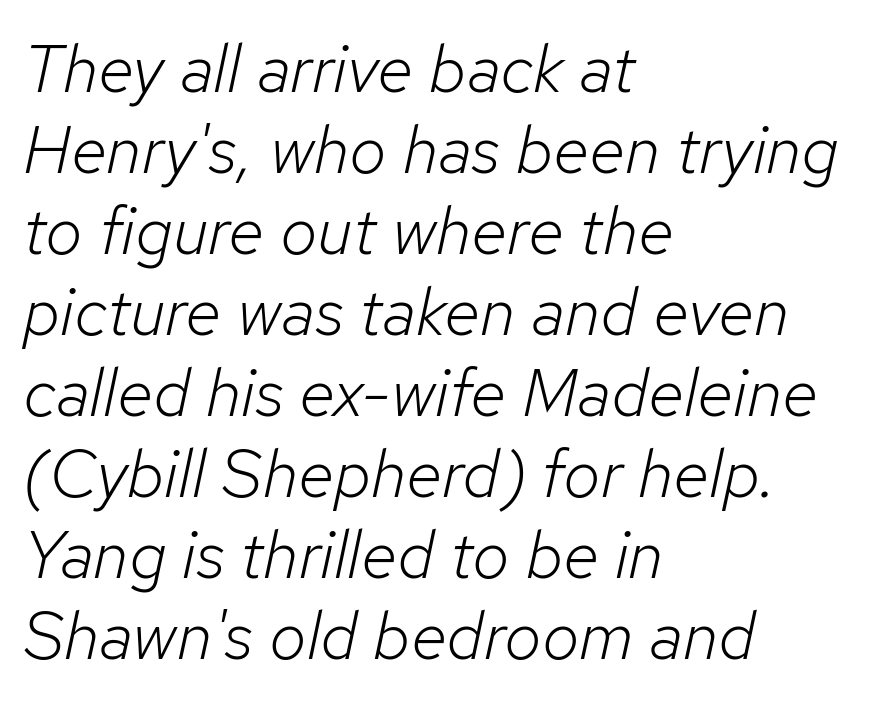
Q: Is the text bold? A: No.
Q: Is the text italic (slanted)? A: Yes, it leans right by about 12 degrees.
Q: Is the text underlined? A: No.
Q: How is the paragraph aligned? A: Left-aligned.
Q: Is the spacing between letters normal or unusually wide? A: Normal.
Q: Width (condensed, normal, or wide)? A: Normal.
Q: Stroke contrast? A: Low.
Q: x-height? A: Medium.
Q: Monospaced? A: No.
